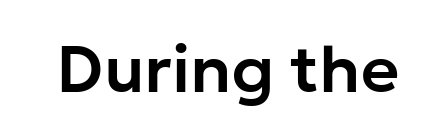
The image shows 66 px sans-serif type, upright; set normal letter spacing, not underlined; low stroke contrast and a medium x-height.
